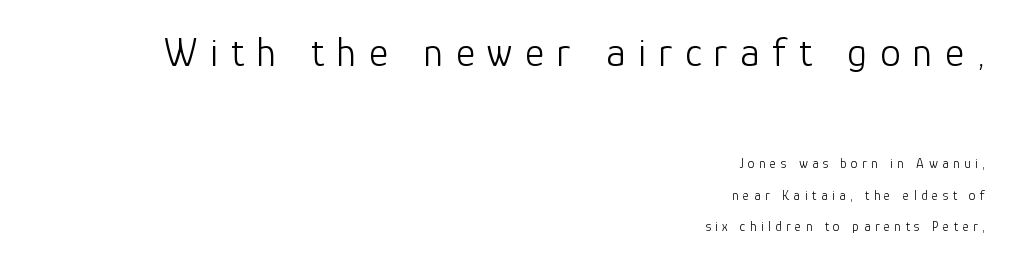
Q: Is the text bold? A: No.
Q: Is the text italic (slanted)? A: No, it is upright.
Q: Is the typeface a serif or a sans-serif typeface? A: Sans-serif.
Q: Is the text underlined? A: No.
Q: How is the paragraph aligned? A: Right-aligned.
Q: Is the spacing between letters normal or unusually wide? A: Unusually wide.
Q: Is the spacing between lines tight, normal or loose? A: Loose.
Q: Which block of text is set in a larger size, the first (top) or the second (bottom)? A: The first (top) one.
Q: Width (condensed, normal, or wide)? A: Normal.
Q: Stroke contrast? A: Low.
Q: x-height? A: Medium.
Q: Monospaced? A: No.
